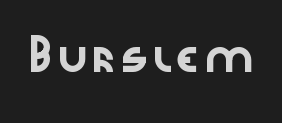
{"serif": "no", "italic": "no", "width": "wide", "stroke_contrast": "low", "x_height": "medium", "monospaced": "no", "underline": "no", "letter_spacing": "normal", "letter_spacing_em": 0.0, "glyph_px": 30}
